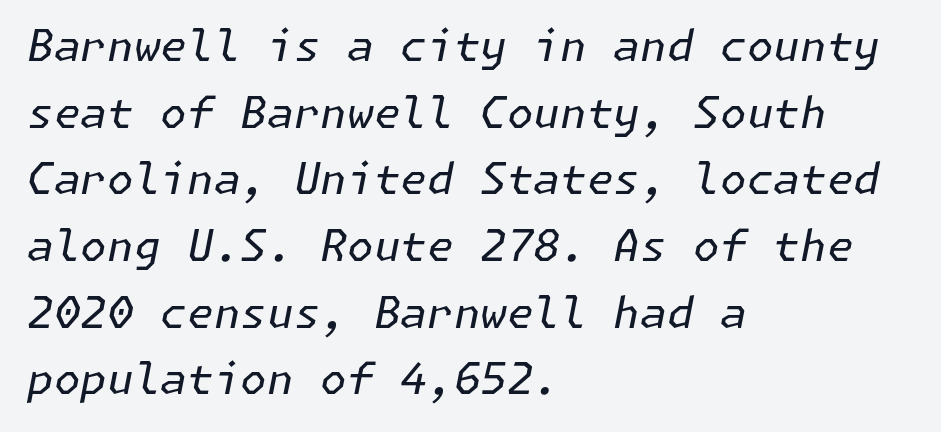
Rows of type keep a routine distance in the vertical direction. Line starts are locked; line ends wander. Stroke mass is kept to a normal reading level or below. Unmarked baselines from the first word to the last.
